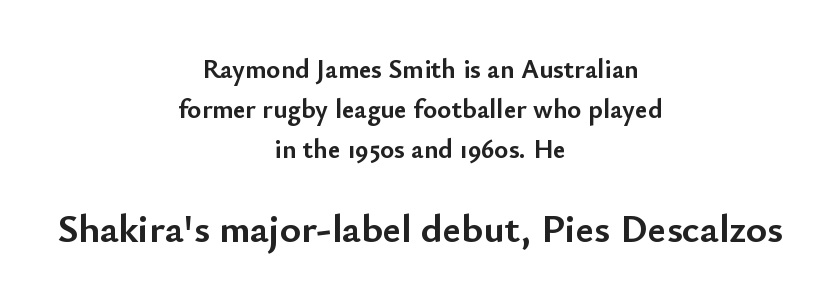
{"serif": "no", "italic": "no", "bold": "yes", "weight": "semibold", "width": "normal", "stroke_contrast": "low", "x_height": "small", "monospaced": "no", "underline": "no", "align": "center", "line_spacing": "normal", "line_spacing_ratio": 1.48, "letter_spacing": "normal", "letter_spacing_em": 0.0, "larger_block": "second", "size_ratio": 1.48, "glyph_px": 40}
